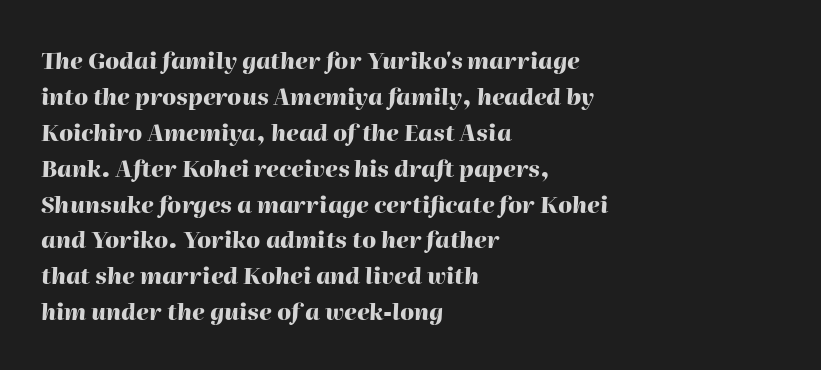
Students, this is bold: see how much ink each stroke carries. Does the copy run flush right? No — it runs flush left. Vertical spacing — default. The horizontal fit of the characters is conventional and even. Descenders are the only things crossing below the line.
